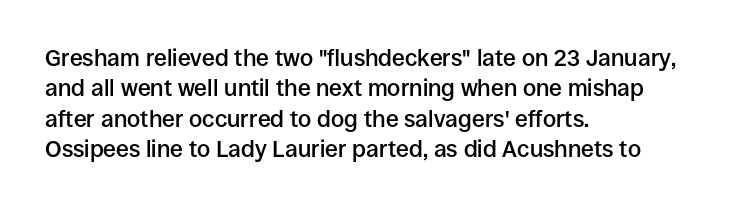
The space between consecutive lines is moderate. Each glyph is drawn with semibold strokes, heavier than normal yet not fully bold. Casual observation: everything's shoved over to the left. Letters rest on an invisible, unmarked baseline. It's the straight-up-and-down kind of type. Standard letterfit; no display-style spreading of the glyphs.
